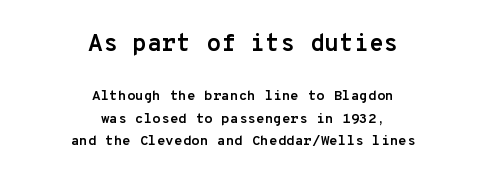
Q: Is the text bold? A: Yes.
Q: Is the text italic (slanted)? A: No, it is upright.
Q: Is the text underlined? A: No.
Q: How is the paragraph aligned? A: Centered.
Q: Is the spacing between letters normal or unusually wide? A: Normal.
Q: Is the spacing between lines tight, normal or loose? A: Normal.
Q: Which block of text is set in a larger size, the first (top) or the second (bottom)? A: The first (top) one.
